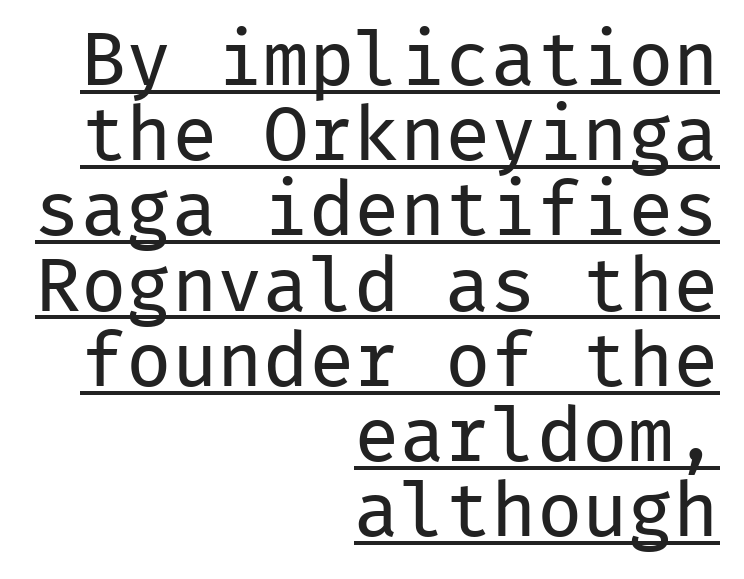
Q: Is the text bold? A: No.
Q: Is the text italic (slanted)? A: No, it is upright.
Q: Is the typeface a serif or a sans-serif typeface? A: Sans-serif.
Q: Is the text underlined? A: Yes.
Q: How is the paragraph aligned? A: Right-aligned.
Q: Is the spacing between letters normal or unusually wide? A: Normal.
Q: Is the spacing between lines tight, normal or loose? A: Tight.
Q: Width (condensed, normal, or wide)? A: Normal.
Q: Stroke contrast? A: Low.
Q: x-height? A: Medium.
Q: Monospaced? A: Yes.
